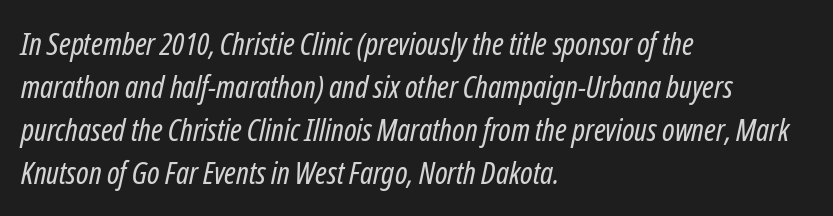
The image shows 31 px regular-weight, condensed type, italic (leaning right); set left-aligned, normal line spacing (1.39x), normal letter spacing, not underlined; low stroke contrast and a medium x-height.
